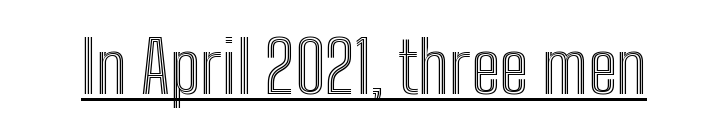
The image shows 71 px condensed type, upright; set normal letter spacing, underlined; a medium x-height.
